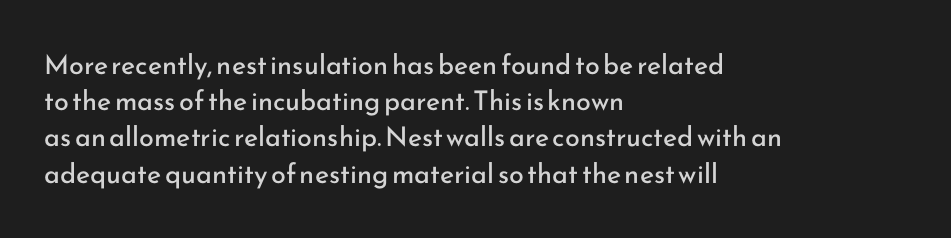
The strokes carry an ordinary text weight at most. Teacher's note: observe the even left margin — that is flush-left alignment. The lines sit at an ordinary, default distance from one another. Does extra space separate the letters? No, they use regular spacing. Posture: vertical. The specimen omits any rule beneath the text block's lines.
